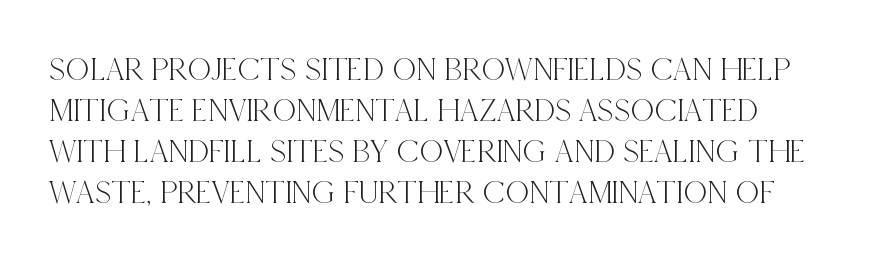
The type sits square on the baseline with zero lean. Note the varied advance widths — an 'i' is clearly narrower than an 'm'. Letterform terminals end in serifs throughout the passage. Observe the ordinary spacing: letters are neighbours, not strangers. Has an underline been added? It has not. In CSS terms this would be text-align: left.
